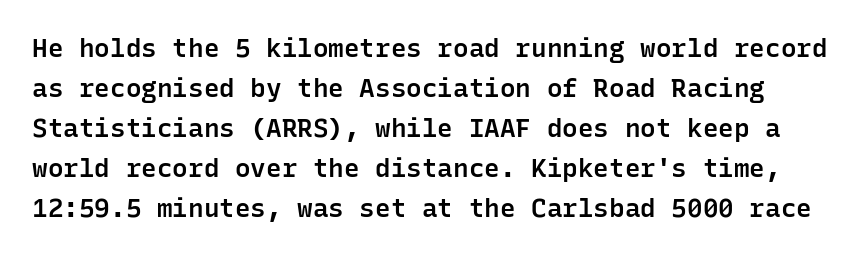
{"italic": "no", "bold": "semi", "underline": "no", "line_spacing": "normal", "line_spacing_ratio": 1.54, "letter_spacing": "normal", "letter_spacing_em": 0.0, "glyph_px": 26}
